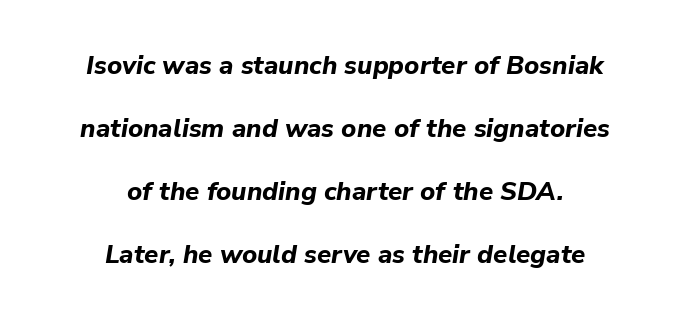
Q: Is the text bold? A: Yes.
Q: Is the text italic (slanted)? A: Yes, it leans right by about 9 degrees.
Q: Is the text underlined? A: No.
Q: How is the paragraph aligned? A: Centered.
Q: Is the spacing between letters normal or unusually wide? A: Normal.
Q: Is the spacing between lines tight, normal or loose? A: Loose.
